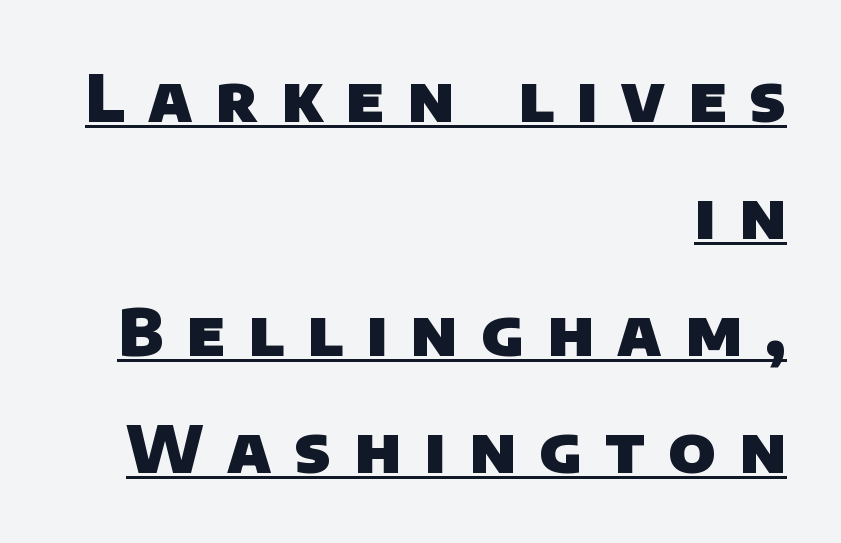
{"serif": "no", "bold": "yes", "weight": "heavy", "width": "normal", "stroke_contrast": "low", "x_height": "large", "monospaced": "no", "underline": "yes", "align": "right", "line_spacing_ratio": 1.8, "letter_spacing": "wide", "letter_spacing_em": 0.36, "glyph_px": 65}
